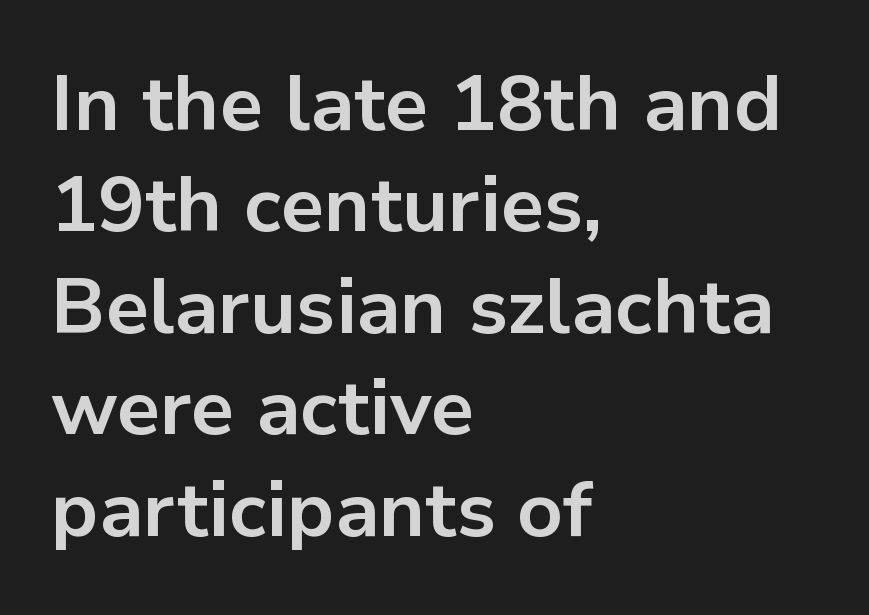
Q: Is the text bold? A: Yes.
Q: Is the text italic (slanted)? A: No, it is upright.
Q: Is the typeface a serif or a sans-serif typeface? A: Sans-serif.
Q: Is the text underlined? A: No.
Q: How is the paragraph aligned? A: Left-aligned.
Q: Is the spacing between letters normal or unusually wide? A: Normal.
Q: Is the spacing between lines tight, normal or loose? A: Normal.
Q: Width (condensed, normal, or wide)? A: Normal.
Q: Stroke contrast? A: Low.
Q: x-height? A: Medium.
Q: Monospaced? A: No.
